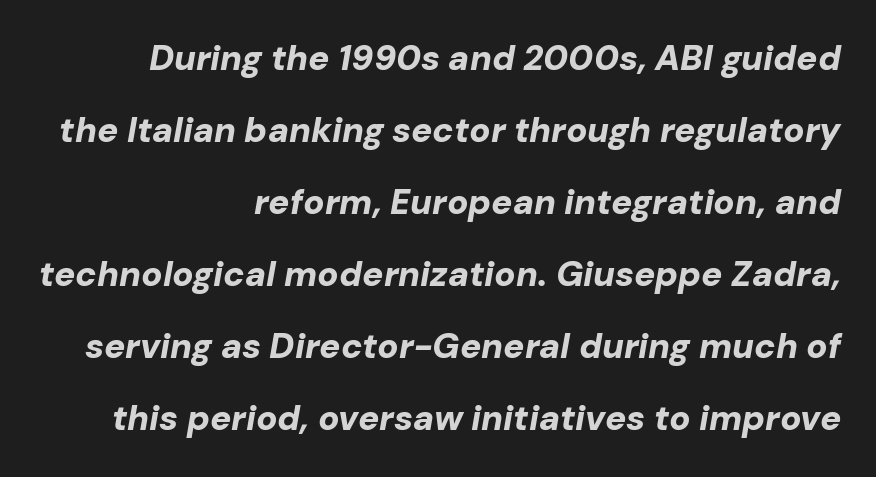
Note the varied advance widths — an 'i' is clearly narrower than an 'm'. The tracking reads as untouched default to a designer's eye. Beneath every word, the page is bare. Reading down the column, the eye jumps a long way to each next line. These words are printed bold, with thick strokes throughout. The rendering anchors every line to the right-hand side.
